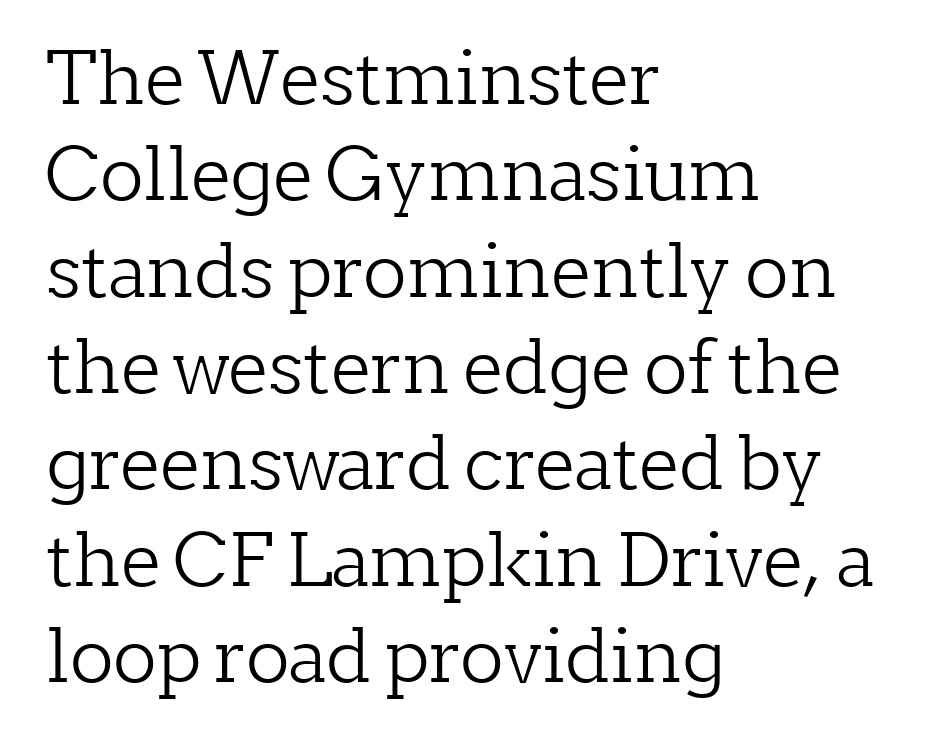
The image shows 73 px light serif type, upright; set left-aligned, normal line spacing (1.32x), normal letter spacing, not underlined; low stroke contrast and a medium x-height.
